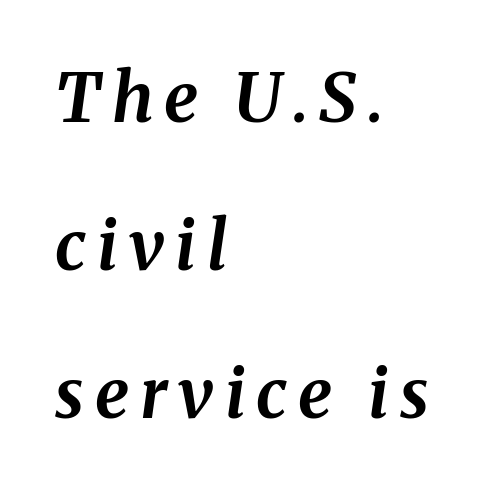
You could not count columns in this text — the font is proportionally spaced. The typesetting leans heavy: a genuine bold. You could fit nearly another row in the gap between these rows. A bare baseline throughout the passage.
